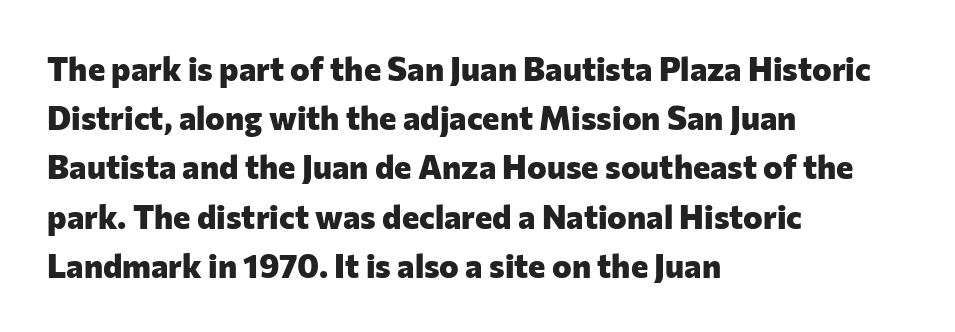
Examine the stroke ends and you'll find no serifs. Nothing unusual about the tracking: characters are spaced as the font intends. This sample is left-justified, so line endings fall wherever the words run out. This sample keeps an unexceptional amount of space between lines. Unlike italic type, these characters show no tilt at all. The string is rendered with underlining switched off.
